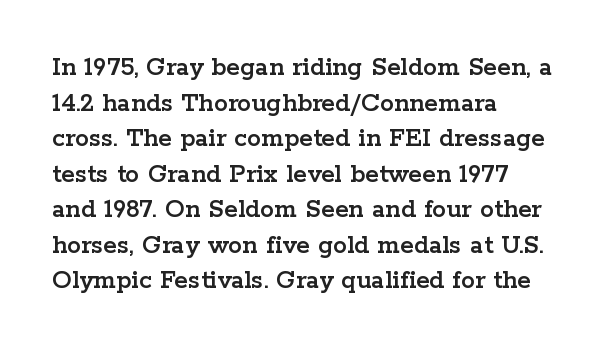
{"serif": "yes", "italic": "no", "width": "wide", "stroke_contrast": "low", "x_height": "medium", "monospaced": "no", "underline": "no", "align": "left", "line_spacing": "normal", "line_spacing_ratio": 1.27, "letter_spacing": "normal", "letter_spacing_em": 0.0, "glyph_px": 28}
